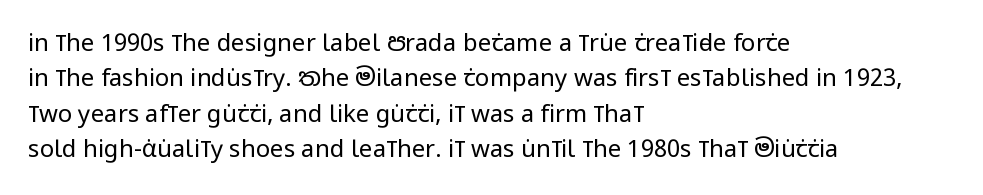
The image shows 24 px text type, upright; set left-aligned, normal line spacing (1.47x), normal letter spacing, not underlined.
